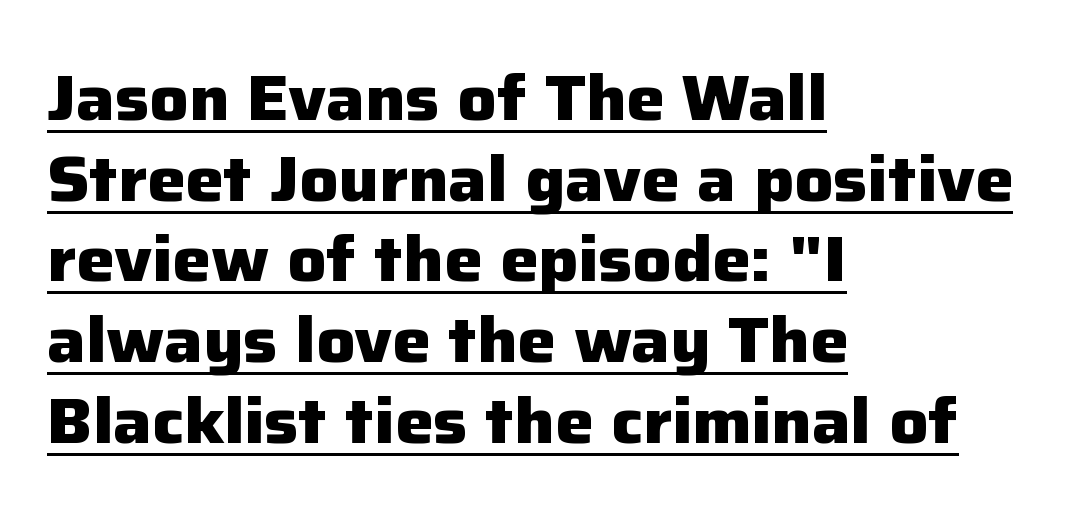
{"serif": "no", "italic": "no", "bold": "yes", "weight": "heavy", "width": "normal", "stroke_contrast": "low", "x_height": "medium", "monospaced": "no", "underline": "yes", "align": "left", "line_spacing": "normal", "line_spacing_ratio": 1.26, "letter_spacing": "normal", "letter_spacing_em": 0.0, "glyph_px": 64}
